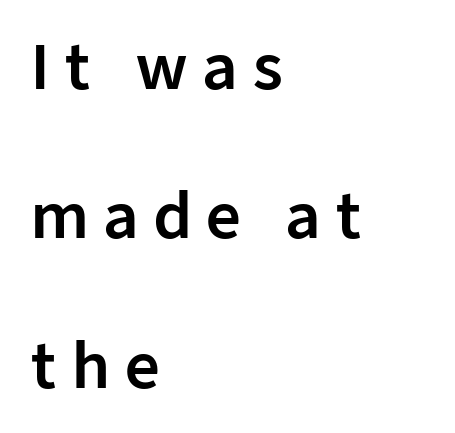
{"serif": "no", "italic": "no", "width": "normal", "stroke_contrast": "low", "x_height": "medium", "monospaced": "no", "underline": "no", "align": "left", "line_spacing": "loose", "line_spacing_ratio": 2.45, "letter_spacing": "wide", "letter_spacing_em": 0.23, "glyph_px": 61}
